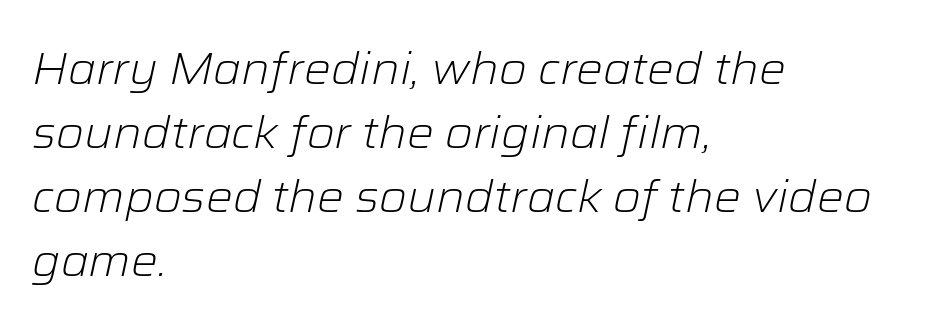
Q: Is the text bold? A: No.
Q: Is the text italic (slanted)? A: Yes, it leans right by about 12 degrees.
Q: Is the text underlined? A: No.
Q: How is the paragraph aligned? A: Left-aligned.
Q: Is the spacing between letters normal or unusually wide? A: Normal.
Q: Is the spacing between lines tight, normal or loose? A: Normal.
Q: Width (condensed, normal, or wide)? A: Normal.
Q: Stroke contrast? A: Low.
Q: x-height? A: Medium.
Q: Monospaced? A: No.
